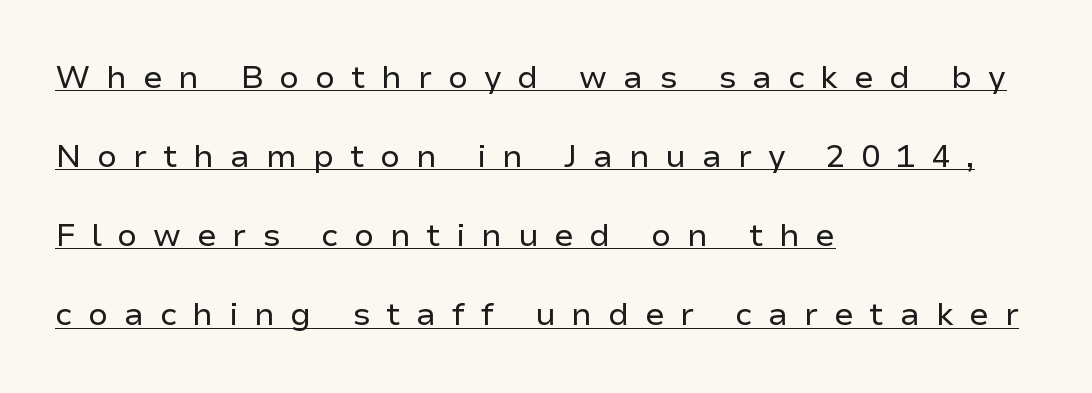
The image shows 32 px regular-weight sans-serif type, upright; set left-aligned, loose line spacing (2.47x), unusually wide letter spacing (+0.49 em), underlined; low stroke contrast and a medium x-height.
